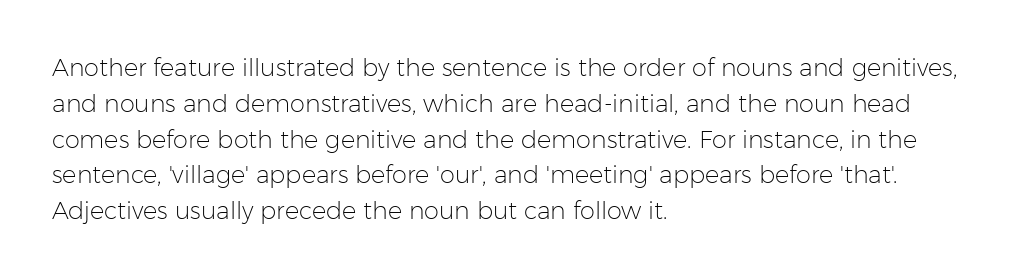
{"italic": "no", "bold": "no", "underline": "no", "align": "left", "line_spacing": "normal", "line_spacing_ratio": 1.49, "letter_spacing": "normal", "letter_spacing_em": 0.0, "glyph_px": 24}
